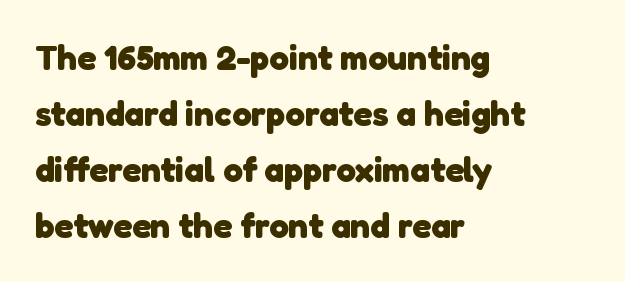
Q: Is the text bold? A: Yes.
Q: Is the typeface a serif or a sans-serif typeface? A: Sans-serif.
Q: Is the text underlined? A: No.
Q: How is the paragraph aligned? A: Left-aligned.
Q: Is the spacing between letters normal or unusually wide? A: Normal.
Q: Is the spacing between lines tight, normal or loose? A: Normal.
Q: Width (condensed, normal, or wide)? A: Normal.
Q: Stroke contrast? A: Low.
Q: x-height? A: Medium.
Q: Monospaced? A: No.
